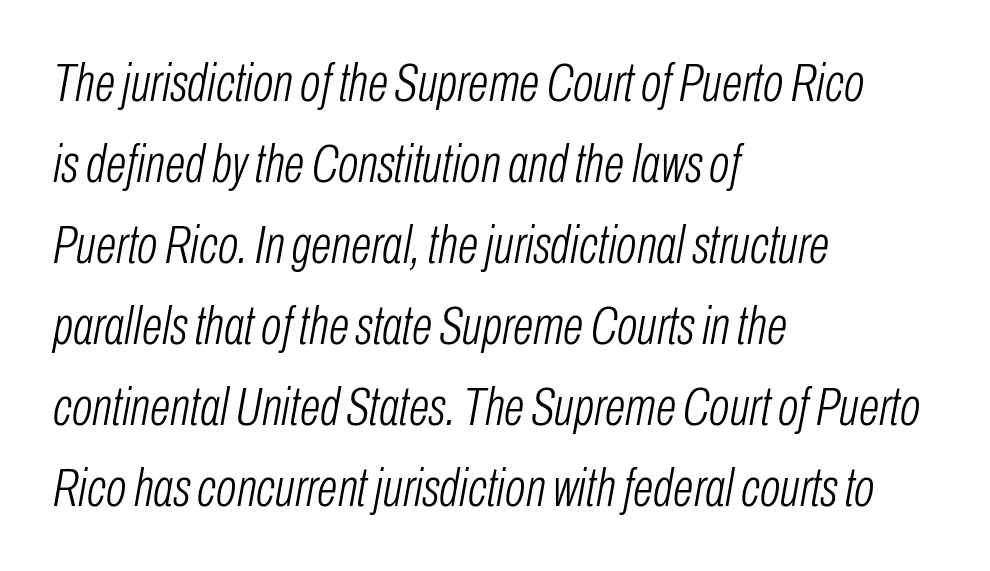
The image shows 54 px light, condensed type, italic (leaning right); set left-aligned, normal line spacing (1.5x), normal letter spacing, not underlined; low stroke contrast and a medium x-height.
